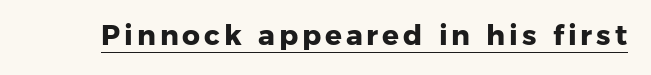
Q: Is the text bold? A: Yes.
Q: Is the typeface a serif or a sans-serif typeface? A: Sans-serif.
Q: Is the text underlined? A: Yes.
Q: Width (condensed, normal, or wide)? A: Normal.
Q: Stroke contrast? A: Low.
Q: x-height? A: Medium.
Q: Monospaced? A: No.
